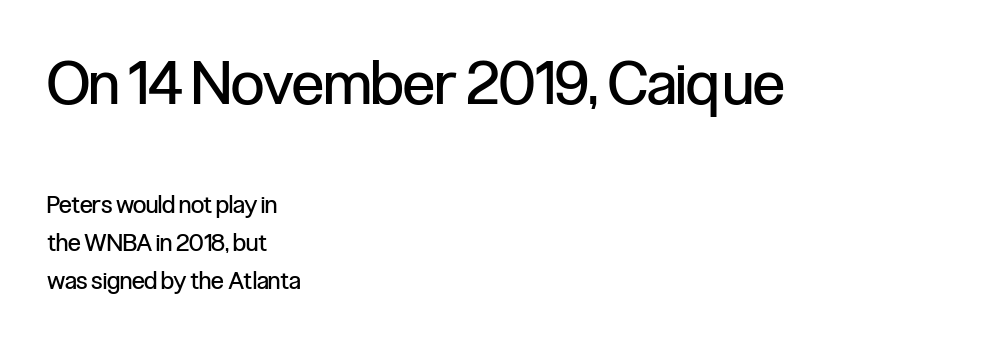
Spacing verdict: proportional, widths tailored to each character. Descenders are the only things crossing below the line. Compared with typical paragraphs, the rows here are spaced about the same. The weight tops out at a normal text grade. This sample uses an upright cut, with every glyph sitting square on the baseline. In terms of letterform style, serifs are entirely absent.
